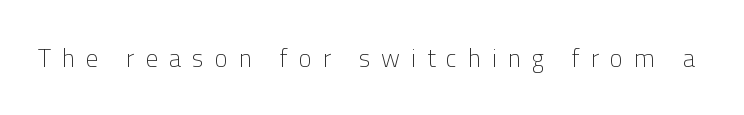
The image shows 25 px text type, upright; set unusually wide letter spacing (+0.44 em), not underlined.
